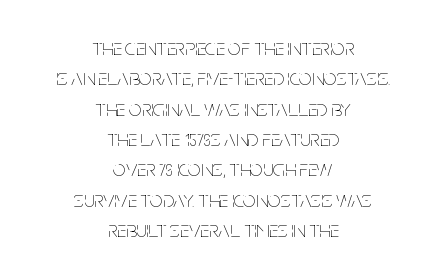
{"italic": "no", "bold": "no", "underline": "no", "align": "center", "line_spacing": "normal", "line_spacing_ratio": 1.32, "letter_spacing": "normal", "letter_spacing_em": 0.0, "glyph_px": 23}
